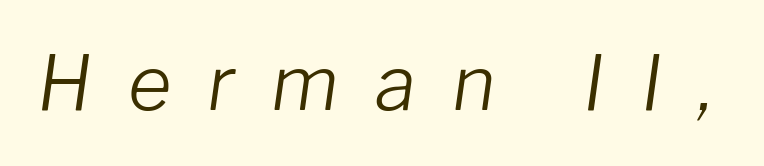
{"italic": "yes", "lean": "right", "slant_degrees": 8, "bold": "no", "weight": "light", "width": "normal", "stroke_contrast": "low", "x_height": "medium", "monospaced": "no", "underline": "no", "letter_spacing": "wide", "letter_spacing_em": 0.48, "glyph_px": 75}
